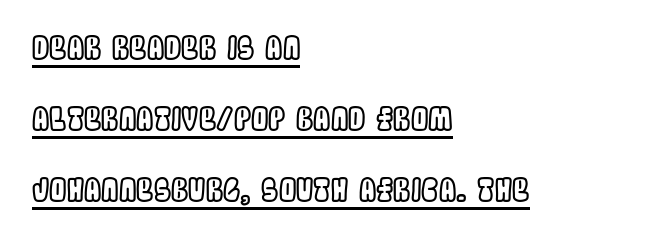
The image shows 31 px condensed type, upright; set left-aligned, loose line spacing (2.29x), normal letter spacing, underlined; a large x-height.
